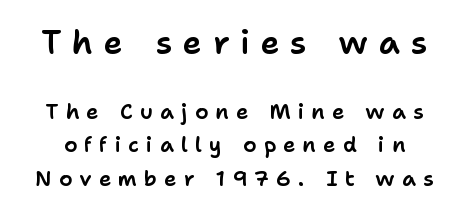
{"serif": "no", "italic": "no", "width": "normal", "stroke_contrast": "low", "x_height": "medium", "monospaced": "no", "underline": "no", "line_spacing": "normal", "line_spacing_ratio": 1.58, "letter_spacing": "wide", "letter_spacing_em": 0.34, "larger_block": "first", "size_ratio": 1.52, "glyph_px": 32}
